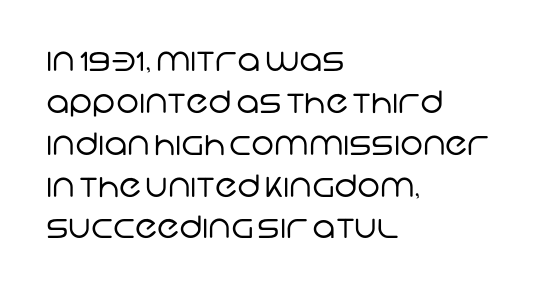
The image shows 31 px regular-weight sans-serif type; set left-aligned, normal line spacing (1.35x), normal letter spacing, not underlined; low stroke contrast and a large x-height.
